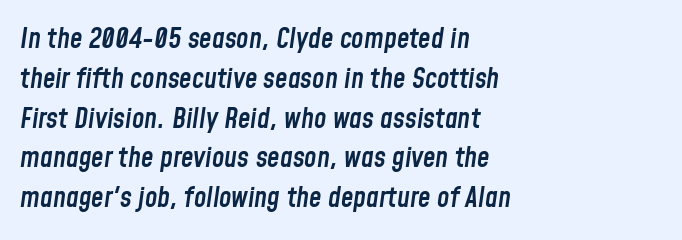
This sample has the flowing, uneven cadence of proportional lettering. Moderately thickened strokes mark this as semibold type. Notice how the stems are inclined rather than vertical — that's the hallmark of italics. Where is the straight margin? On the left. Notice how descenders clear the ascenders below comfortably — that's standard leading.
